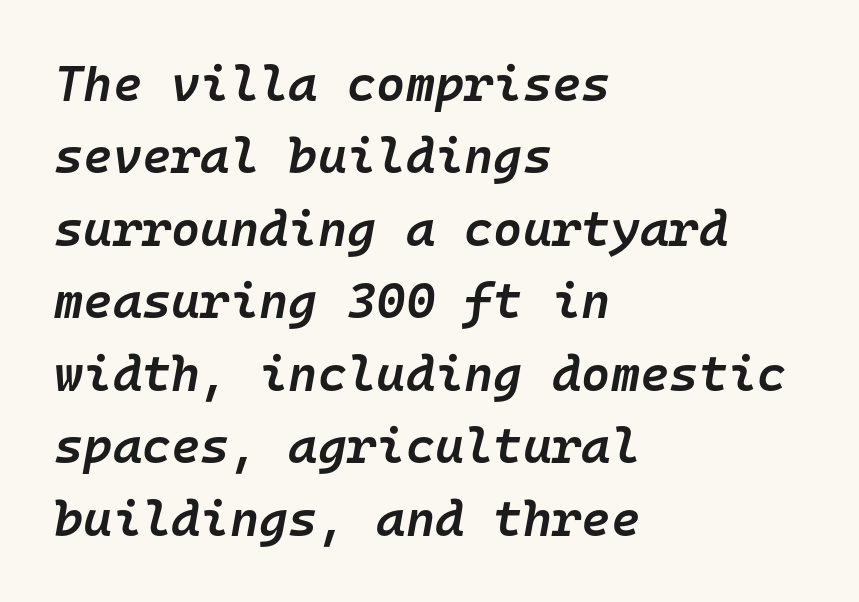
The image shows 50 px semibold type, italic (leaning right), monospaced; set left-aligned, normal line spacing (1.45x), normal letter spacing, not underlined; low stroke contrast and a medium x-height.
